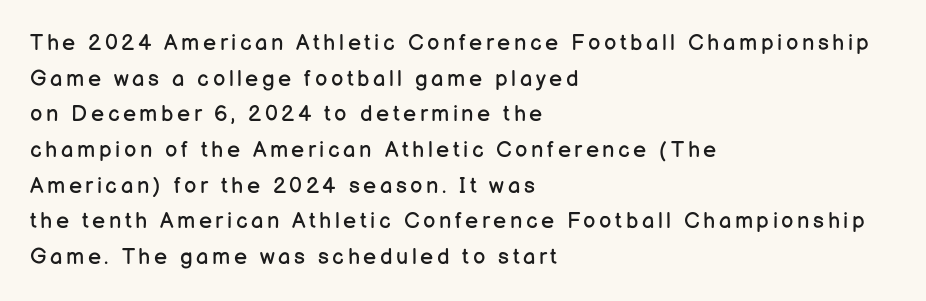
{"italic": "no", "bold": "no", "underline": "no", "align": "left", "line_spacing": "normal", "line_spacing_ratio": 1.62, "glyph_px": 22}
